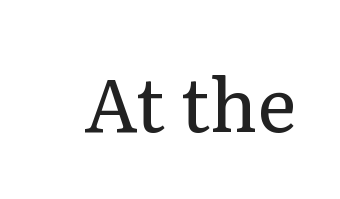
This is roman type, the default non-slanted kind. Examine the stroke ends and you'll spot serifs. Nothing unusual about the tracking: characters are spaced as the font intends. Plain, unruled lines of type. These lines are rendered in a variable-pitch font. Caption: face not bold, strokes unweighted.
